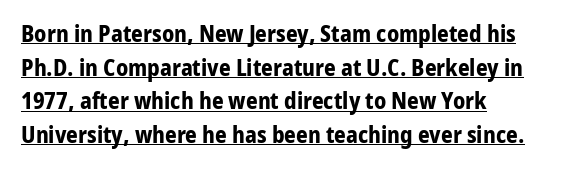
The image shows 23 px bold type, upright; set left-aligned, normal line spacing (1.46x), normal letter spacing, underlined.
